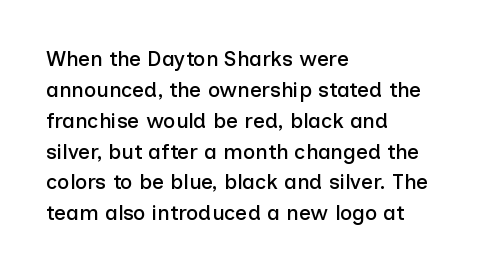
{"italic": "no", "underline": "no", "align": "left", "line_spacing": "normal", "line_spacing_ratio": 1.47, "letter_spacing": "normal", "letter_spacing_em": 0.0, "glyph_px": 21}
